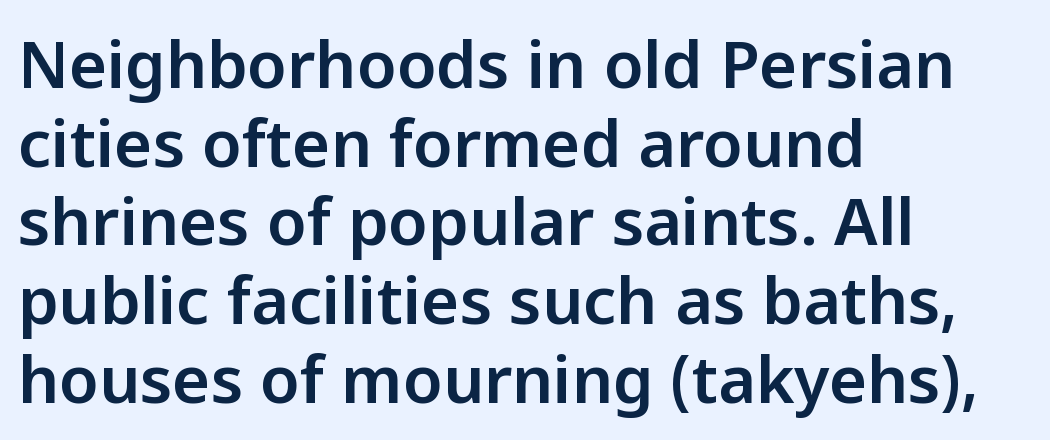
In terms of letterspacing, this is plain default setting. The typeface chosen for these lines omits serifs. Spacing verdict: proportional, widths tailored to each character. Layout note: lines flush left. Letters rest on an invisible, unmarked baseline. The letters stand straight up with perfectly vertical stems.
